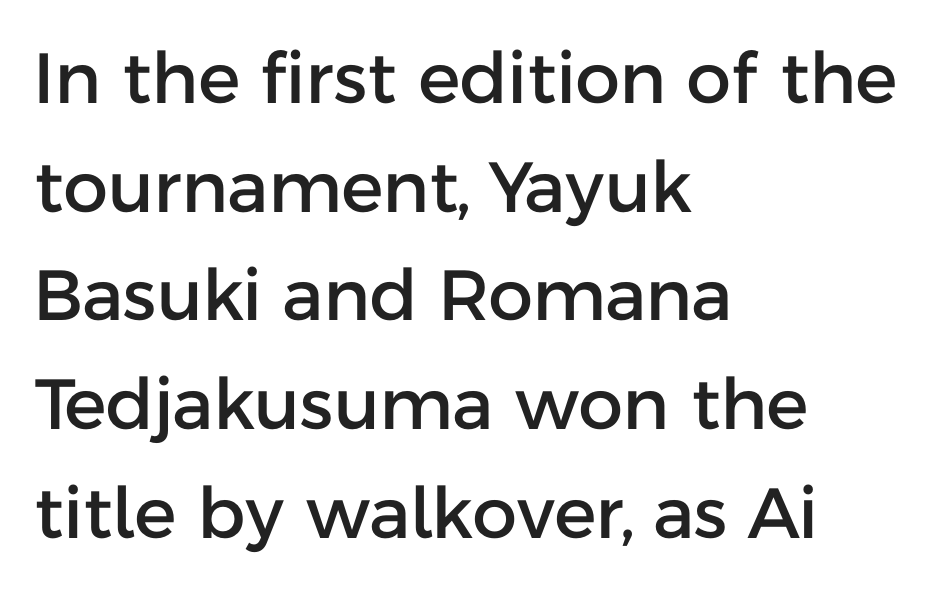
Q: Is the text italic (slanted)? A: No, it is upright.
Q: Is the typeface a serif or a sans-serif typeface? A: Sans-serif.
Q: Is the text underlined? A: No.
Q: How is the paragraph aligned? A: Left-aligned.
Q: Is the spacing between letters normal or unusually wide? A: Normal.
Q: Is the spacing between lines tight, normal or loose? A: Normal.
Q: Width (condensed, normal, or wide)? A: Normal.
Q: Stroke contrast? A: Low.
Q: x-height? A: Medium.
Q: Monospaced? A: No.
